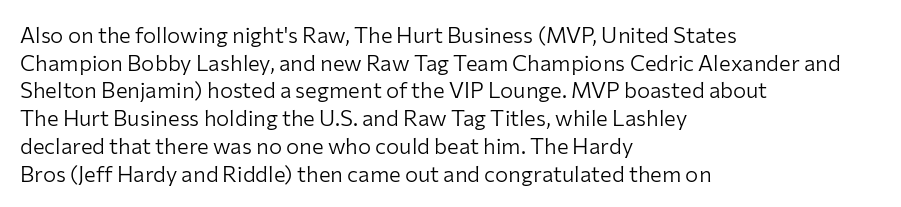
{"italic": "no", "bold": "no", "underline": "no", "align": "left", "line_spacing": "normal", "line_spacing_ratio": 1.26, "letter_spacing": "normal", "letter_spacing_em": 0.0, "glyph_px": 22}
